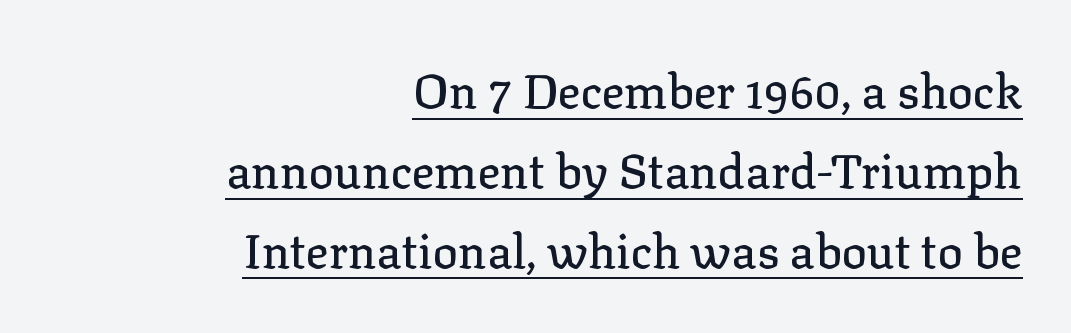
The image shows 47 px serif type, upright; set right-aligned, normal line spacing (1.7x), normal letter spacing, underlined; low stroke contrast and a medium x-height.
